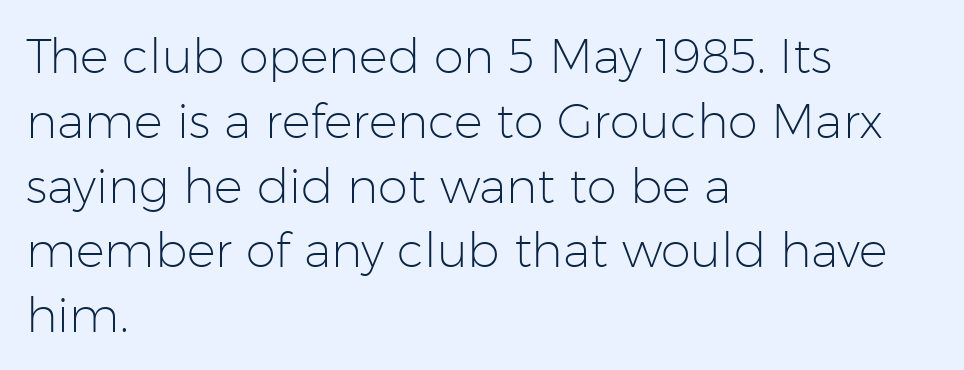
{"serif": "no", "italic": "no", "bold": "no", "weight": "light", "width": "normal", "stroke_contrast": "low", "x_height": "medium", "monospaced": "no", "underline": "no", "align": "left", "line_spacing": "normal", "line_spacing_ratio": 1.35, "letter_spacing": "normal", "letter_spacing_em": 0.0, "glyph_px": 48}
